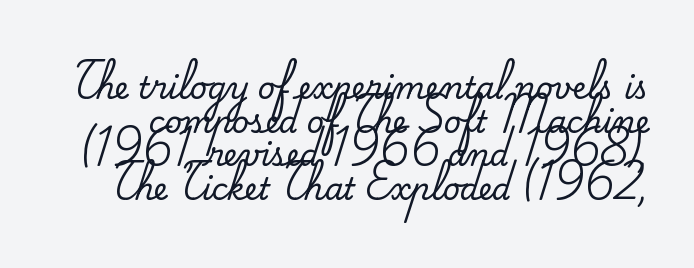
Q: Is the text italic (slanted)? A: Yes.
Q: Is the typeface a serif or a sans-serif typeface? A: Serif.
Q: Is the text underlined? A: No.
Q: Is the spacing between letters normal or unusually wide? A: Normal.
Q: Is the spacing between lines tight, normal or loose? A: Tight.
Q: Width (condensed, normal, or wide)? A: Normal.
Q: Stroke contrast? A: Medium.
Q: x-height? A: Small.
Q: Monospaced? A: No.
